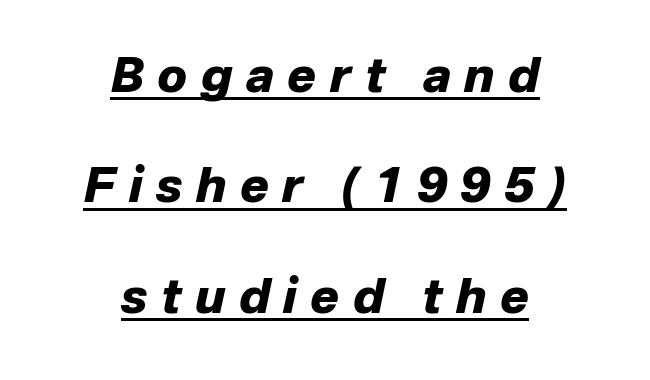
The designer dialed line spacing up above the default. One-word summary of the alignment: center. Students, observe the line beneath the letters — that is underlining. Is this a fixed-width face? No — the glyphs have proportional, varying widths. Students, note that the glyphs here are deliberately spaced far apart. The rendering uses a bold face; every stroke is thick and dark.
